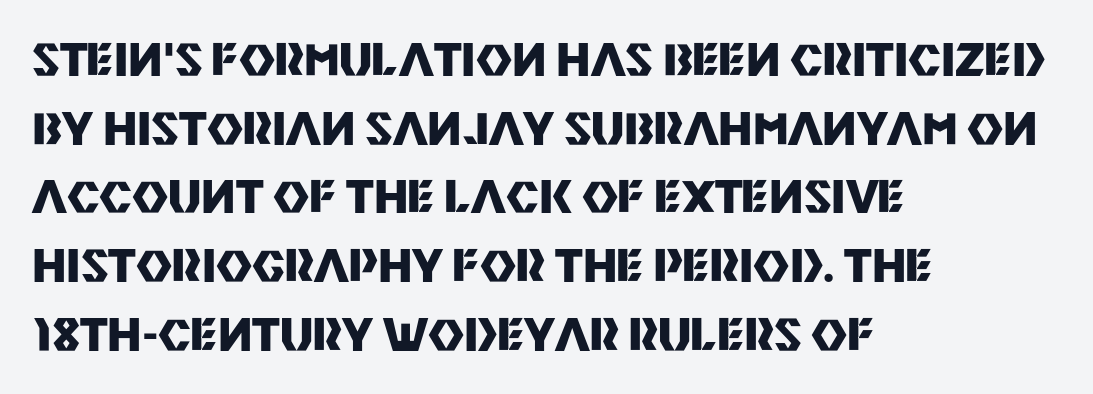
The image shows 44 px heavy sans-serif type, upright; set left-aligned, normal line spacing (1.56x), normal letter spacing, not underlined; medium stroke contrast and a large x-height.
